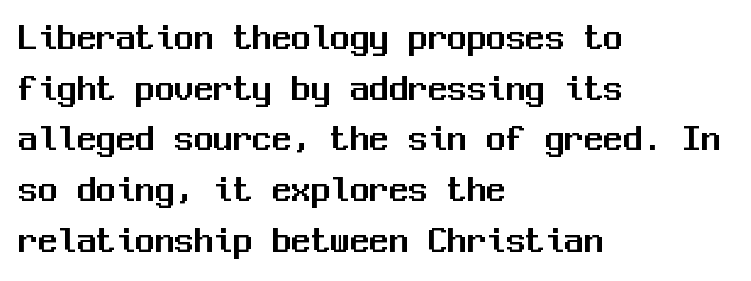
Every character here occupies the same horizontal width, giving the sample a typewriter-like rhythm. These lines are composed in type without serifs. Rows of type keep a routine distance in the vertical direction. The text block is weighted toward the left margin, trailing off unevenly rightward. Rule under the text: the space is simply empty.
